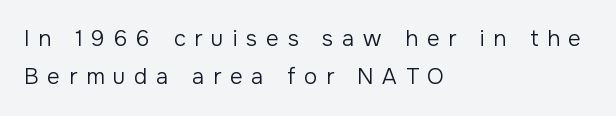
{"italic": "no", "bold": "no", "underline": "no", "align": "left", "line_spacing_ratio": 1.74, "letter_spacing": "wide", "letter_spacing_em": 0.4, "glyph_px": 22}
